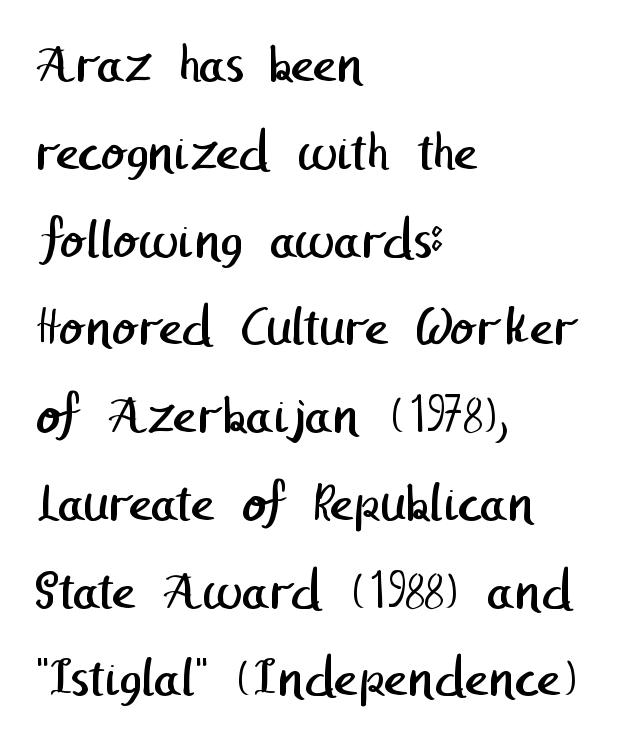
{"serif": "no", "bold": "no", "weight": "regular", "width": "normal", "stroke_contrast": "low", "x_height": "medium", "underline": "no", "align": "left", "line_spacing": "normal", "line_spacing_ratio": 1.54, "letter_spacing": "normal", "letter_spacing_em": 0.0, "glyph_px": 57}
